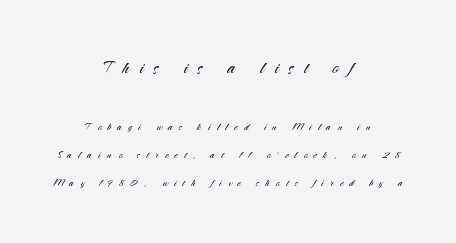
Q: Is the text bold? A: No.
Q: Is the text italic (slanted)? A: Yes.
Q: Is the text underlined? A: No.
Q: How is the paragraph aligned? A: Centered.
Q: Is the spacing between letters normal or unusually wide? A: Unusually wide.
Q: Is the spacing between lines tight, normal or loose? A: Loose.
Q: Which block of text is set in a larger size, the first (top) or the second (bottom)? A: The first (top) one.
